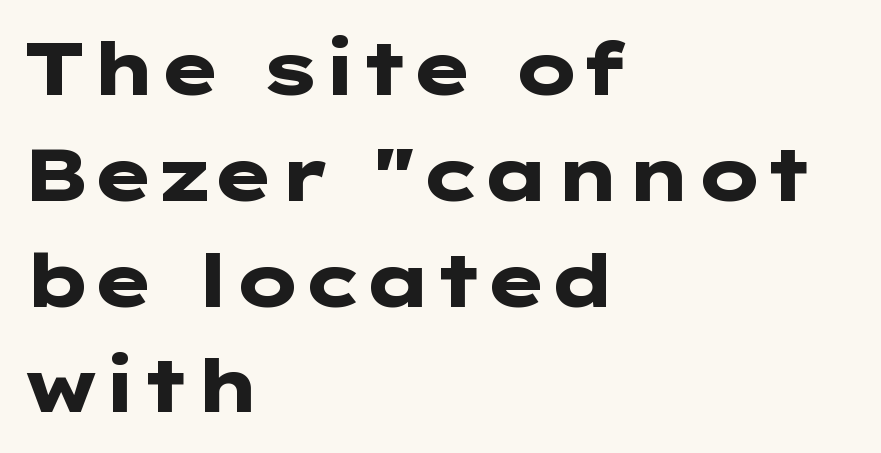
The image shows 74 px heavy, wide sans-serif type, upright; set left-aligned, normal line spacing (1.43x), normal letter spacing, not underlined; low stroke contrast and a medium x-height.
